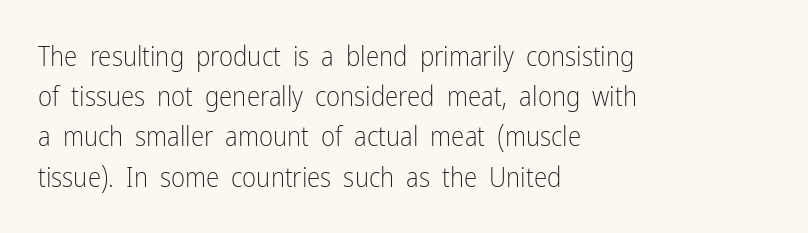
Q: Is the text bold? A: No.
Q: Is the text italic (slanted)? A: No, it is upright.
Q: Is the text underlined? A: No.
Q: How is the paragraph aligned? A: Left-aligned.
Q: Is the spacing between letters normal or unusually wide? A: Normal.
Q: Is the spacing between lines tight, normal or loose? A: Normal.
